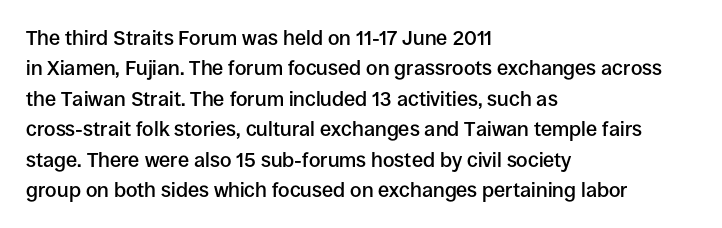
This block has exactly the height ordinary leading produces. Decoration check: the copy has no underline. Firm but not heavy-handed strokes: this text is semibold. Here the glyphs are tracked normally, forming tight word shapes. Style check: upright. Visually the block forms a straight wall on the left and a jagged coastline on the right.
